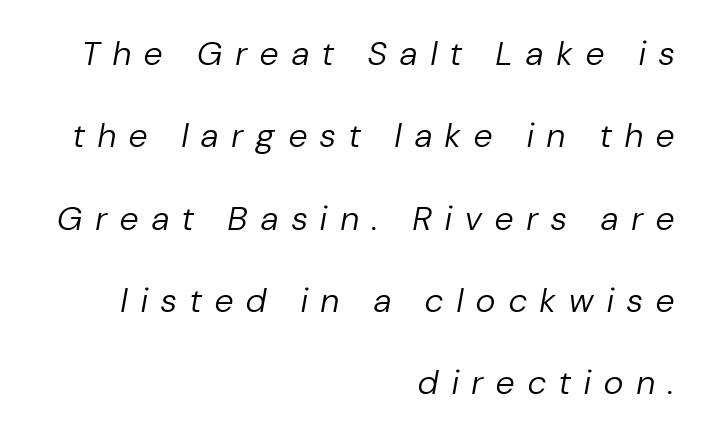
Glance below the letters and you will spot only blank space. The text block is weighted toward the right margin, trailing off unevenly leftward. The letters look calm and open, with moderate or lighter stems. Observe the wide spacing: letters keep a clear distance from each other. Each new line begins a long way beneath the previous one.
